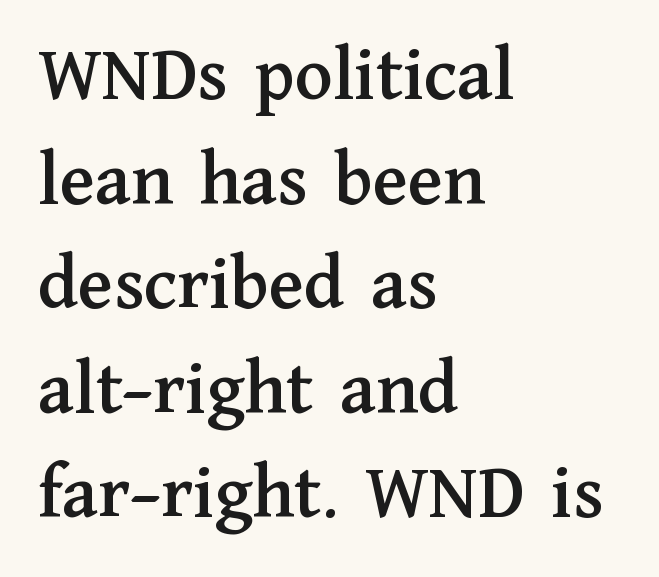
Q: Is the text italic (slanted)? A: No, it is upright.
Q: Is the typeface a serif or a sans-serif typeface? A: Serif.
Q: Is the text underlined? A: No.
Q: How is the paragraph aligned? A: Left-aligned.
Q: Is the spacing between letters normal or unusually wide? A: Normal.
Q: Is the spacing between lines tight, normal or loose? A: Normal.
Q: Width (condensed, normal, or wide)? A: Normal.
Q: Stroke contrast? A: Medium.
Q: x-height? A: Medium.
Q: Monospaced? A: No.
